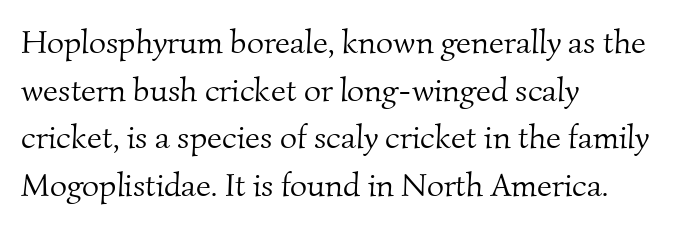
Q: Is the text bold? A: No.
Q: Is the typeface a serif or a sans-serif typeface? A: Serif.
Q: Is the text underlined? A: No.
Q: How is the paragraph aligned? A: Left-aligned.
Q: Is the spacing between letters normal or unusually wide? A: Normal.
Q: Is the spacing between lines tight, normal or loose? A: Normal.
Q: Width (condensed, normal, or wide)? A: Normal.
Q: Stroke contrast? A: Medium.
Q: x-height? A: Small.
Q: Monospaced? A: No.
